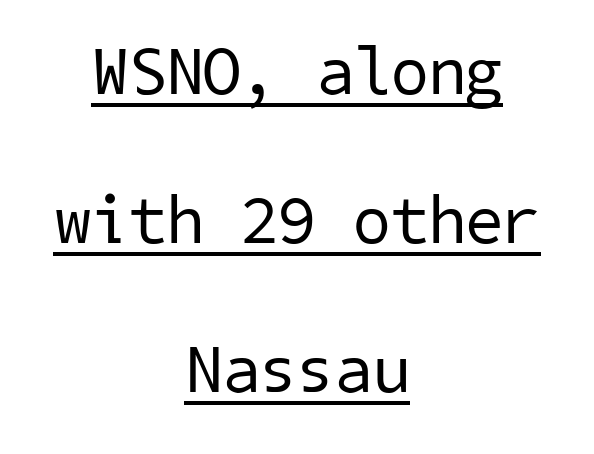
Vertical stems look standard width or narrower in stroke. The letters carry no serifs — their stems end cleanly without finishing strokes. Students, observe the line beneath the letters — that is underlining. The space between consecutive lines is lavish. Horizontal alignment here is central, giving a formal, balanced look. Here the glyphs are tracked normally, forming tight word shapes.
